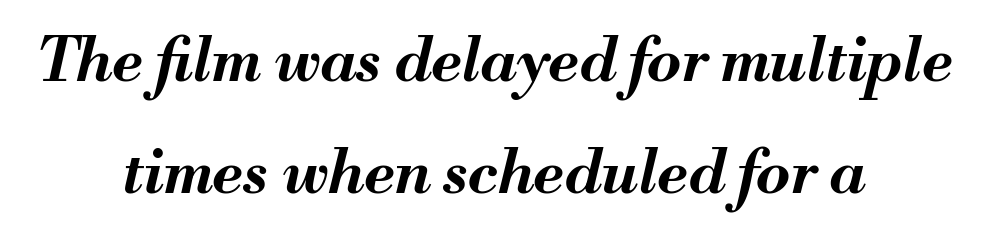
Q: Is the text bold? A: Yes.
Q: Is the text italic (slanted)? A: Yes, it leans right by about 13 degrees.
Q: Is the text underlined? A: No.
Q: How is the paragraph aligned? A: Centered.
Q: Is the spacing between letters normal or unusually wide? A: Normal.
Q: Width (condensed, normal, or wide)? A: Normal.
Q: Stroke contrast? A: Medium.
Q: x-height? A: Small.
Q: Monospaced? A: No.
